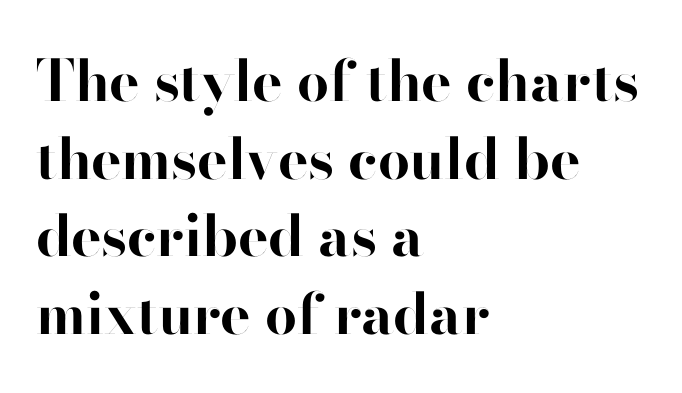
The image shows 57 px bold sans-serif type, upright; set left-aligned, normal line spacing (1.36x), normal letter spacing, not underlined; high stroke contrast and a small x-height.
